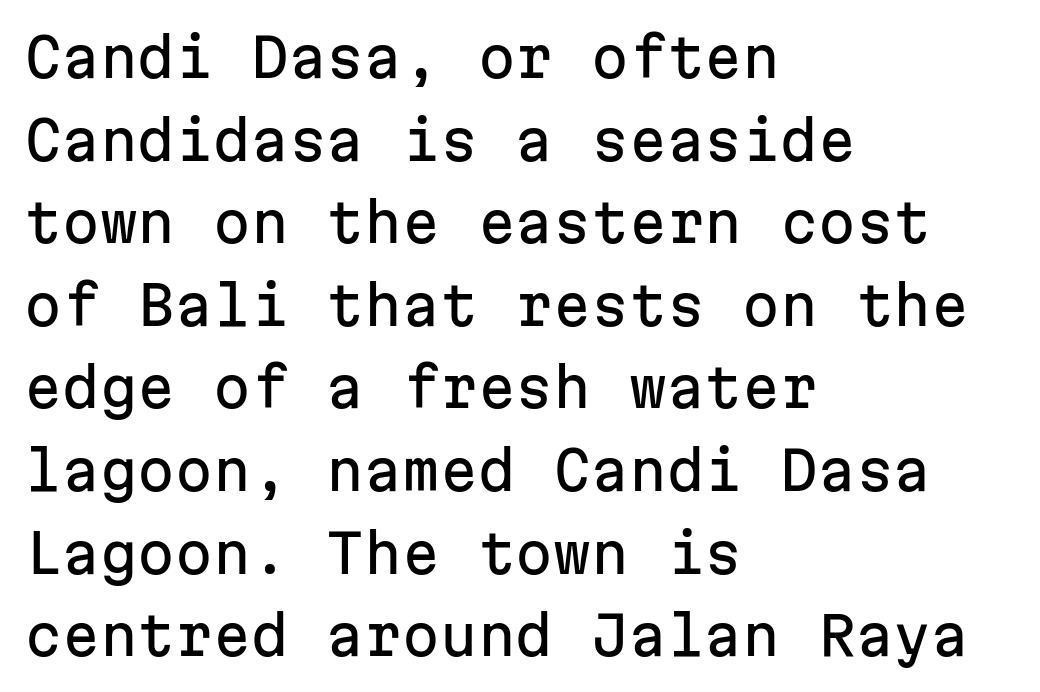
The image shows 54 px sans-serif type, upright, monospaced; set left-aligned, normal line spacing (1.53x), normal letter spacing, not underlined; low stroke contrast and a medium x-height.
